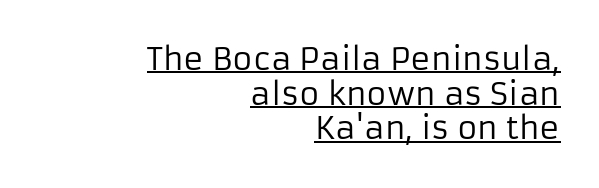
Q: Is the text bold? A: No.
Q: Is the text italic (slanted)? A: No, it is upright.
Q: Is the typeface a serif or a sans-serif typeface? A: Sans-serif.
Q: Is the text underlined? A: Yes.
Q: How is the paragraph aligned? A: Right-aligned.
Q: Is the spacing between letters normal or unusually wide? A: Normal.
Q: Is the spacing between lines tight, normal or loose? A: Tight.
Q: Width (condensed, normal, or wide)? A: Normal.
Q: Stroke contrast? A: Low.
Q: x-height? A: Medium.
Q: Monospaced? A: No.
